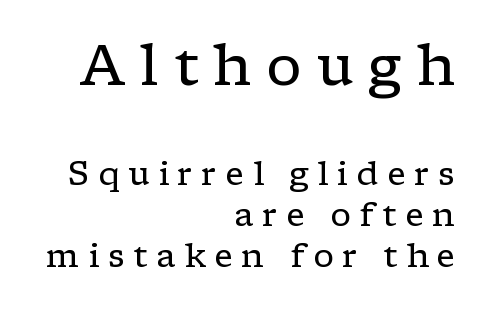
{"serif": "yes", "italic": "no", "bold": "no", "weight": "regular", "width": "wide", "stroke_contrast": "low", "x_height": "medium", "monospaced": "no", "underline": "no", "align": "right", "line_spacing": "normal", "line_spacing_ratio": 1.25, "letter_spacing": "wide", "letter_spacing_em": 0.26, "larger_block": "first", "size_ratio": 1.73, "glyph_px": 57}
